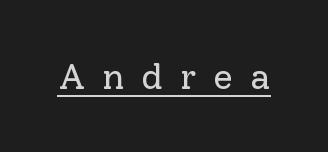
{"serif": "yes", "italic": "no", "bold": "no", "weight": "regular", "width": "normal", "stroke_contrast": "low", "x_height": "medium", "monospaced": "no", "underline": "yes", "letter_spacing": "wide", "letter_spacing_em": 0.47, "glyph_px": 36}
